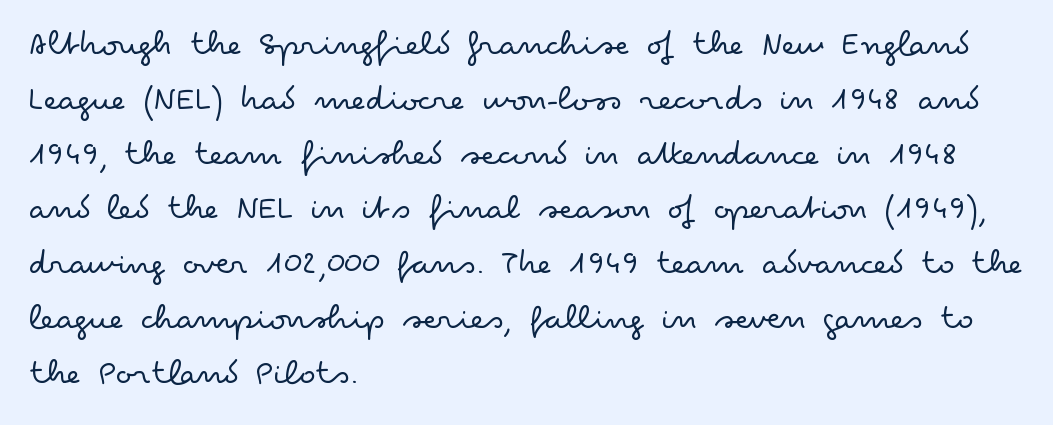
Rule under the text: the space is simply empty. Leading matches the norm, producing a regular column. Is this a fixed-width face? No — the glyphs have proportional, varying widths. Note: no serifs on the glyphs. Stroke thickness stays within the range of a standard reading face or lighter. Nobody touched the tracking dial on this one.
